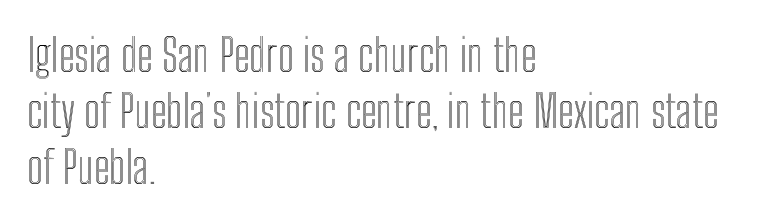
The image shows 45 px condensed type, upright; set left-aligned, normal line spacing (1.25x), normal letter spacing, not underlined; a medium x-height.
